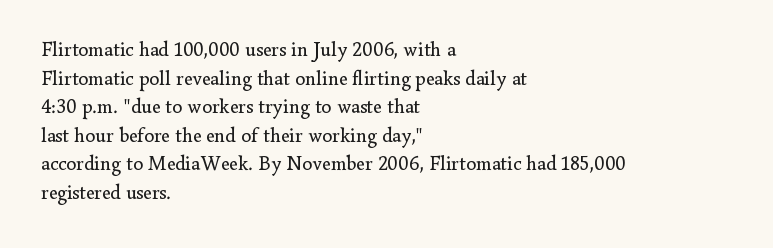
Q: Is the text bold? A: No.
Q: Is the text italic (slanted)? A: No, it is upright.
Q: Is the text underlined? A: No.
Q: How is the paragraph aligned? A: Left-aligned.
Q: Is the spacing between letters normal or unusually wide? A: Normal.
Q: Is the spacing between lines tight, normal or loose? A: Normal.
